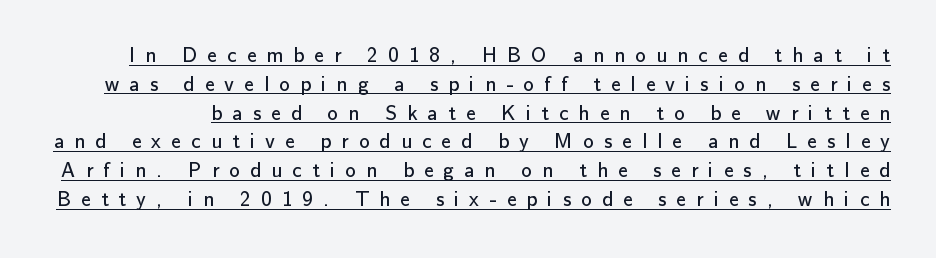
The typesetter has applied underlining to the passage shown. The letters look calm and open, with moderate or lighter stems. Successive baselines arrive at the customary interval. Italic? Not at all — the glyphs are vertical.
